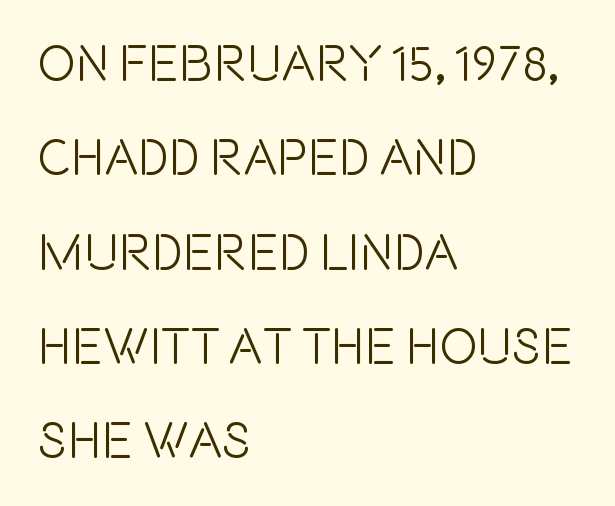
Is the block centered? No — it sits flush against the left margin. Proportional: the letters do not fall into vertical columns. Inter-character spacing is left at the font's built-in metrics. The area under the type is left untouched.
